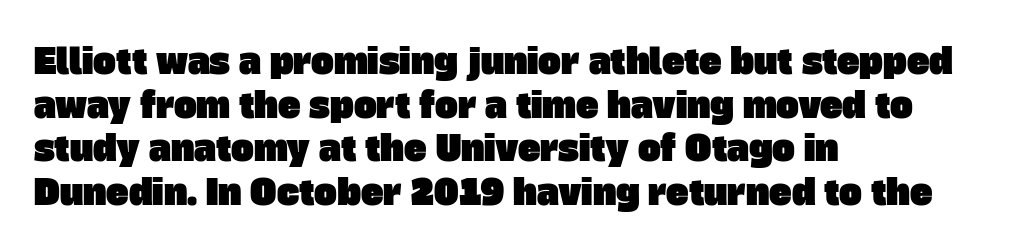
The image shows 34 px sans-serif type; set left-aligned, normal line spacing (1.28x), normal letter spacing, not underlined; low stroke contrast and a large x-height.
